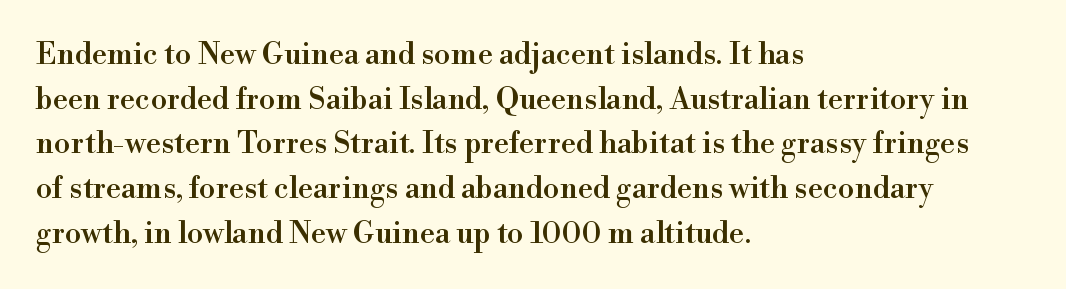
What stands out about the letter spacing? Nothing — it is the standard amount. Character widths vary here, with narrow letters taking less room than wide ones. Note: serifs present on the glyphs. The zone under the glyphs is completely vacant.
